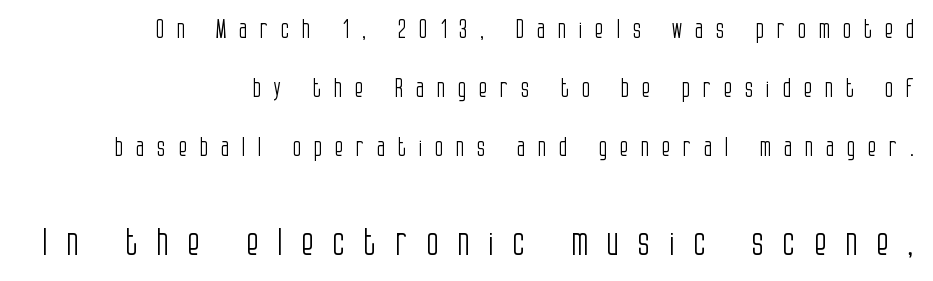
{"serif": "no", "italic": "no", "bold": "no", "weight": "light", "width": "condensed", "stroke_contrast": "low", "x_height": "large", "monospaced": "no", "underline": "no", "align": "right", "line_spacing": "loose", "line_spacing_ratio": 2.37, "letter_spacing": "wide", "letter_spacing_em": 0.5, "larger_block": "second", "size_ratio": 1.48, "glyph_px": 37}
